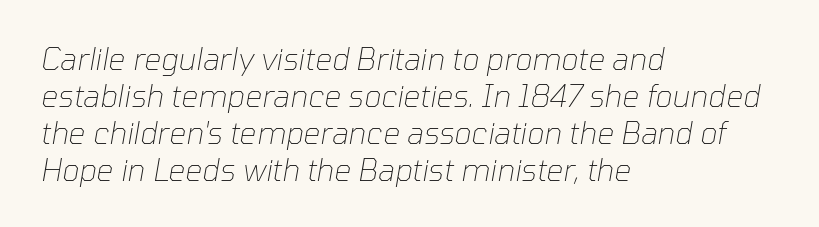
{"italic": "yes", "lean": "right", "slant_degrees": 10, "bold": "no", "weight": "thin", "width": "normal", "stroke_contrast": "low", "x_height": "medium", "monospaced": "no", "underline": "no", "align": "left", "line_spacing_ratio": 1.23, "letter_spacing": "normal", "letter_spacing_em": 0.0, "glyph_px": 30}
